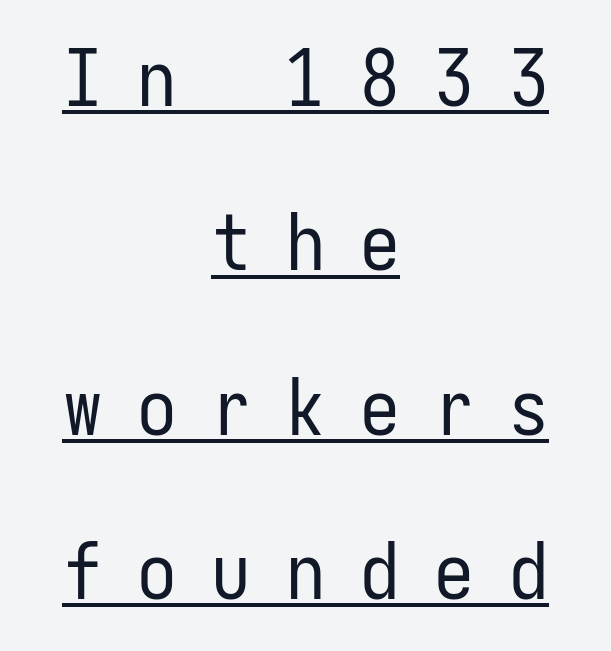
The image shows 79 px regular-weight, condensed sans-serif type, upright, monospaced; set centered, loose line spacing (2.08x), unusually wide letter spacing (+0.44 em), underlined; low stroke contrast and a medium x-height.
